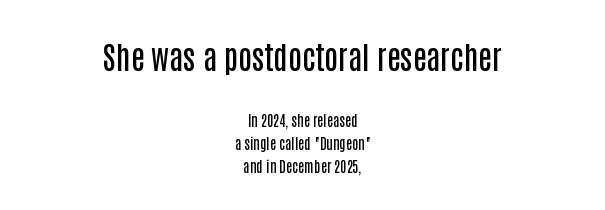
The image shows 31 px semibold, condensed sans-serif type, upright; set centered, normal line spacing (1.63x), normal letter spacing, not underlined; the first (top) block is 2.21x larger; low stroke contrast and a large x-height.
